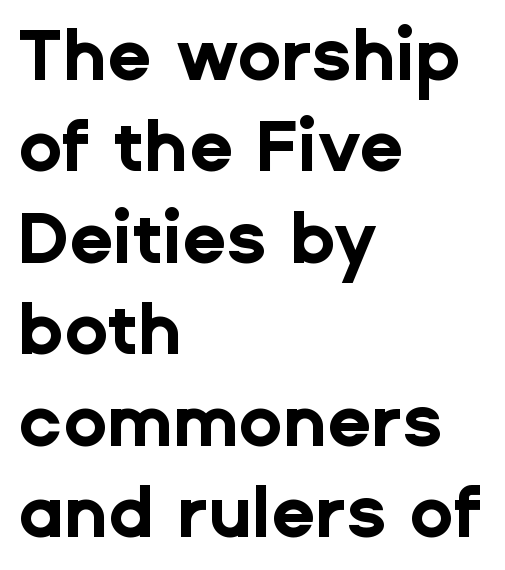
Every letter is thick-stroked: bold, no question. Is this a fixed-width face? No — the glyphs have proportional, varying widths. Vertical spacing — default. These lines keep a tight, regular rhythm from letter to letter.
